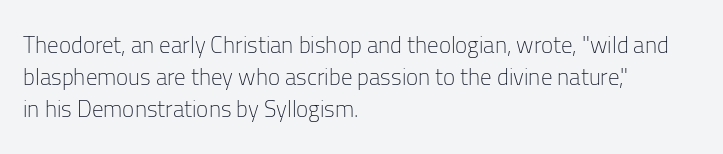
Q: Is the text bold? A: No.
Q: Is the text italic (slanted)? A: No, it is upright.
Q: Is the text underlined? A: No.
Q: How is the paragraph aligned? A: Left-aligned.
Q: Is the spacing between letters normal or unusually wide? A: Normal.
Q: Is the spacing between lines tight, normal or loose? A: Normal.
